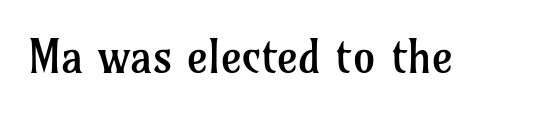
The image shows 45 px regular-weight serif type, upright; set normal letter spacing, not underlined; low stroke contrast and a medium x-height.
